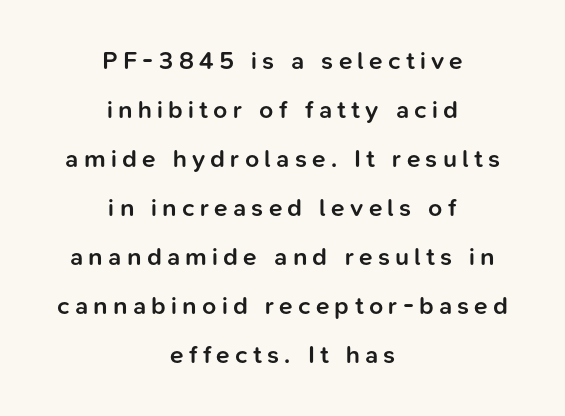
{"italic": "no", "bold": "semi", "underline": "no", "align": "center", "line_spacing": "loose", "line_spacing_ratio": 1.96, "letter_spacing": "wide", "letter_spacing_em": 0.21, "glyph_px": 25}
